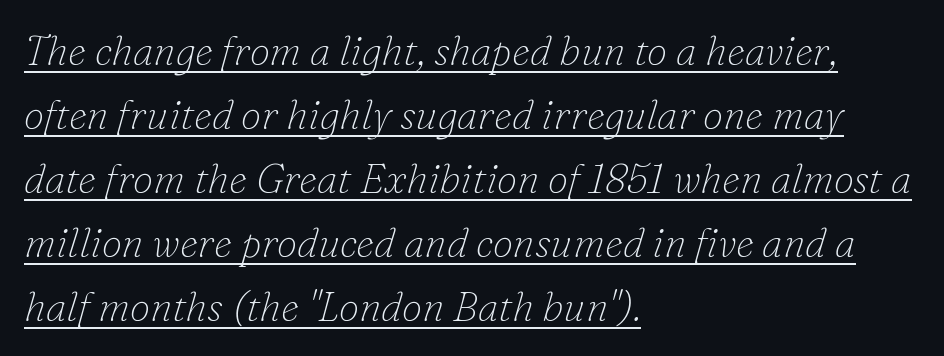
Q: Is the text bold? A: No.
Q: Is the text italic (slanted)? A: Yes, it leans right by about 16 degrees.
Q: Is the typeface a serif or a sans-serif typeface? A: Serif.
Q: Is the text underlined? A: Yes.
Q: How is the paragraph aligned? A: Left-aligned.
Q: Is the spacing between letters normal or unusually wide? A: Normal.
Q: Is the spacing between lines tight, normal or loose? A: Normal.
Q: Width (condensed, normal, or wide)? A: Normal.
Q: Stroke contrast? A: Low.
Q: x-height? A: Small.
Q: Monospaced? A: No.
